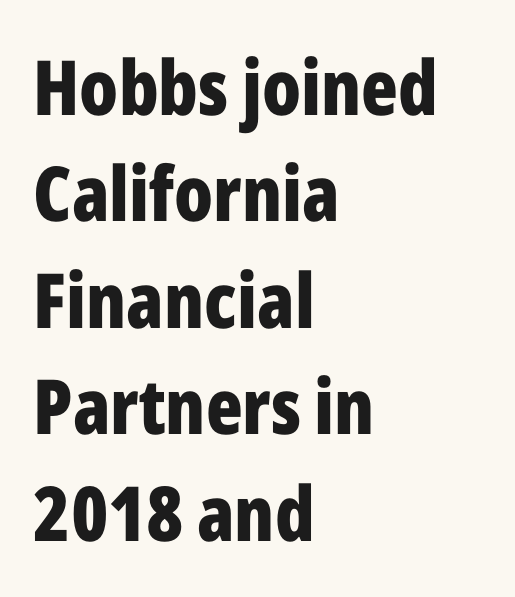
Q: Is the text bold? A: Yes.
Q: Is the text italic (slanted)? A: No, it is upright.
Q: Is the typeface a serif or a sans-serif typeface? A: Sans-serif.
Q: Is the text underlined? A: No.
Q: How is the paragraph aligned? A: Left-aligned.
Q: Is the spacing between letters normal or unusually wide? A: Normal.
Q: Is the spacing between lines tight, normal or loose? A: Normal.
Q: Width (condensed, normal, or wide)? A: Condensed.
Q: Stroke contrast? A: Low.
Q: x-height? A: Medium.
Q: Monospaced? A: No.
